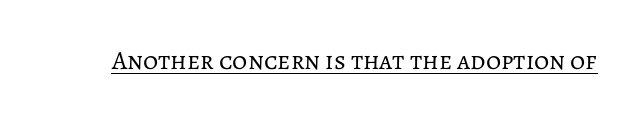
Q: Is the text bold? A: No.
Q: Is the text italic (slanted)? A: No, it is upright.
Q: Is the text underlined? A: Yes.
Q: Is the spacing between letters normal or unusually wide? A: Normal.
